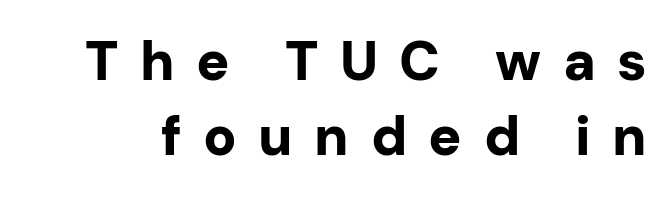
Quick note: interline space is typical. Each letter keeps its own natural width here, so spacing adapts to shape. Tracking value appears strongly positive — letters spread wide. Heavy, bold letterforms. Ordinary non-slanted type is in use. Letters rest on an invisible, unmarked baseline.
